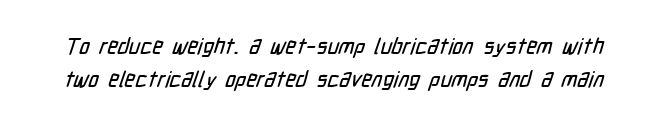
Default kerning and tracking; the words read as compact shapes. Quick note: underline off. Regular leading.
